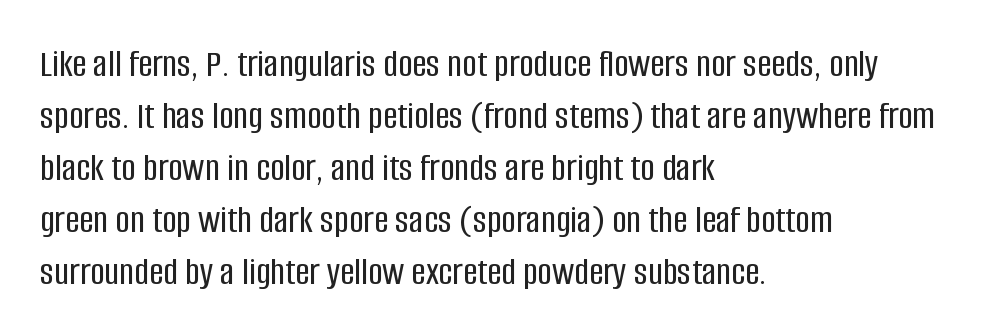
{"serif": "no", "italic": "no", "width": "condensed", "stroke_contrast": "low", "x_height": "large", "monospaced": "no", "underline": "no", "align": "left", "line_spacing": "normal", "line_spacing_ratio": 1.3, "letter_spacing": "normal", "letter_spacing_em": 0.0, "glyph_px": 40}
